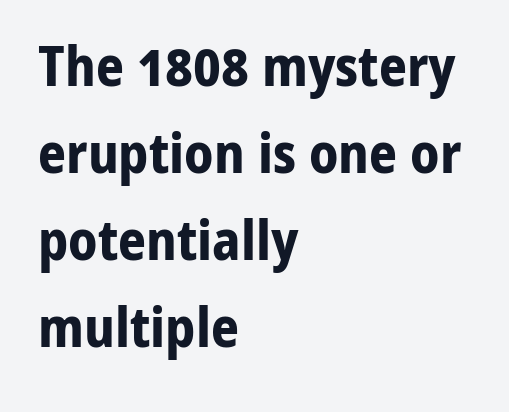
The image shows 55 px bold sans-serif type, upright; set left-aligned, normal line spacing (1.58x), normal letter spacing, not underlined; low stroke contrast and a medium x-height.
